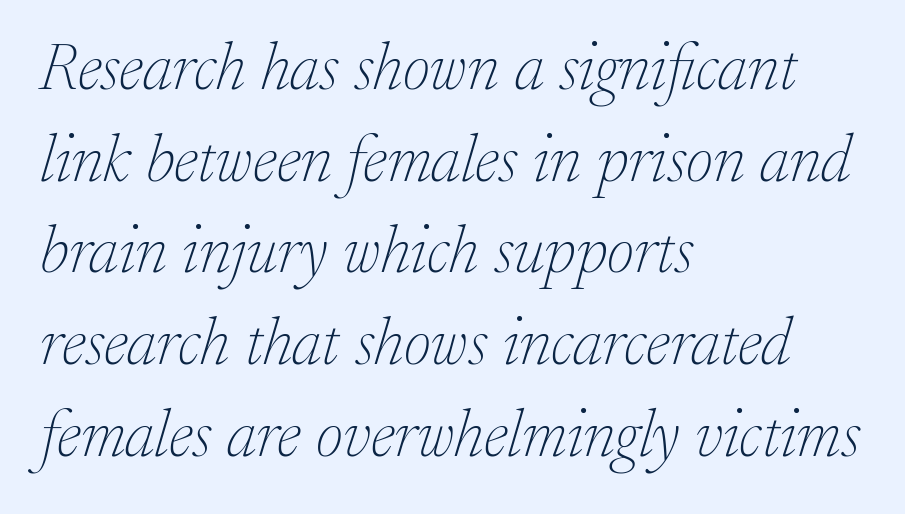
The image shows 66 px thin serif type, italic (leaning right); set left-aligned, normal line spacing (1.39x), normal letter spacing, not underlined; low stroke contrast and a medium x-height.
